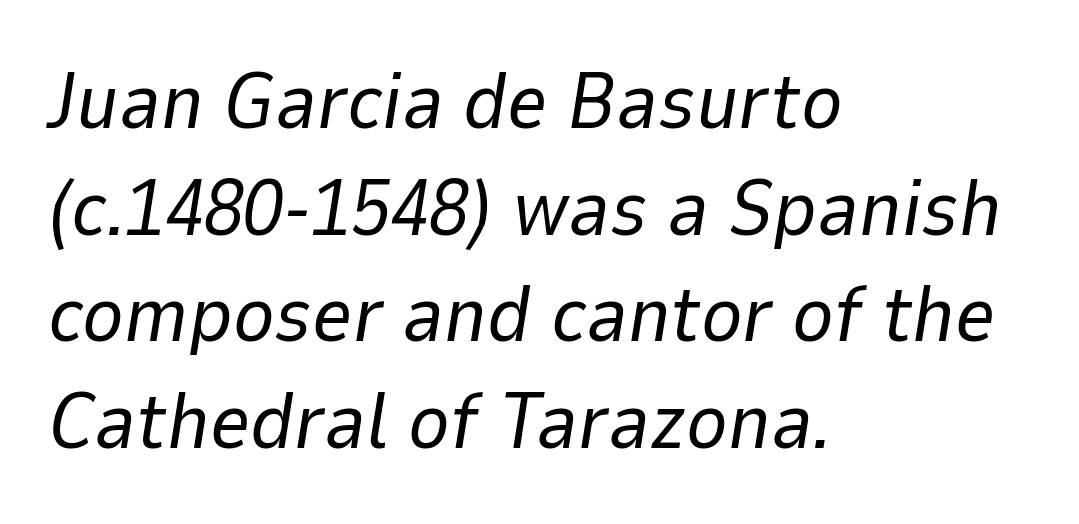
{"italic": "yes", "lean": "right", "slant_degrees": 9, "bold": "no", "weight": "regular", "width": "normal", "stroke_contrast": "low", "x_height": "medium", "monospaced": "no", "underline": "no", "align": "left", "line_spacing": "normal", "line_spacing_ratio": 1.35, "letter_spacing": "normal", "letter_spacing_em": 0.0, "glyph_px": 79}
